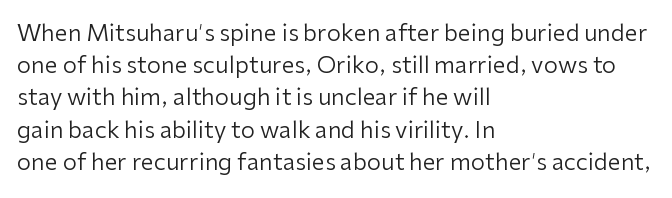
{"italic": "no", "bold": "no", "underline": "no", "align": "left", "line_spacing": "normal", "line_spacing_ratio": 1.4, "letter_spacing": "normal", "letter_spacing_em": 0.0, "glyph_px": 23}
